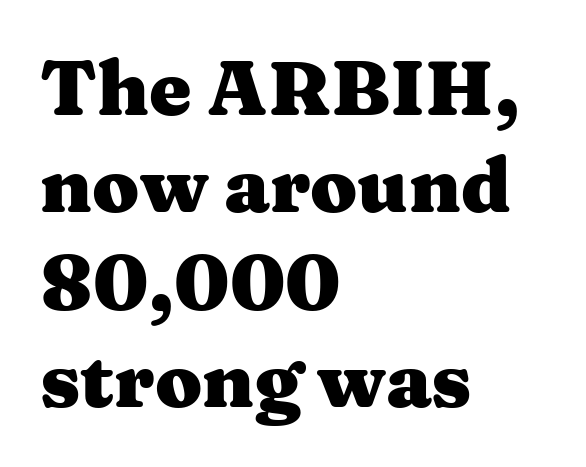
The image shows 76 px heavy, wide serif type, upright; set left-aligned, normal line spacing (1.28x), normal letter spacing, not underlined; medium stroke contrast and a medium x-height.
